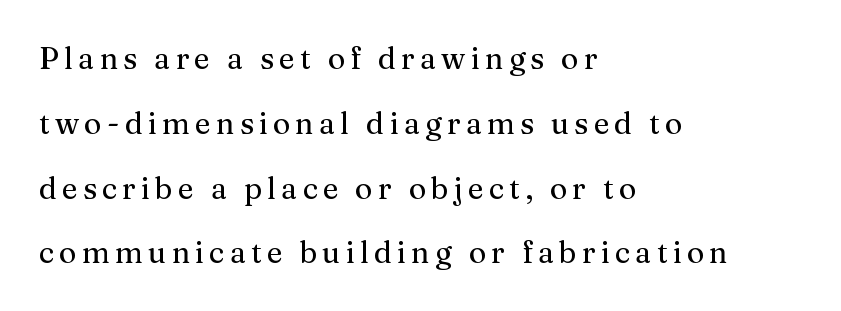
The typography opts for an upright posture over an oblique one. Interline gaps are noticeably wide in this sample. Regarding serifs, this sample has them. Typeset ragged right — the left edge is the straight one.
